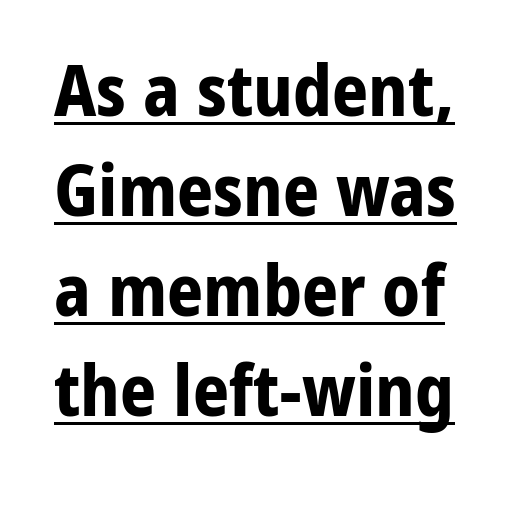
{"serif": "no", "italic": "no", "bold": "yes", "weight": "bold", "width": "normal", "stroke_contrast": "low", "x_height": "medium", "monospaced": "no", "underline": "yes", "line_spacing": "normal", "line_spacing_ratio": 1.41, "letter_spacing": "normal", "letter_spacing_em": 0.0, "glyph_px": 71}
